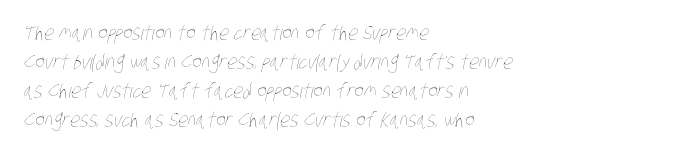
{"bold": "no", "underline": "no", "align": "left", "line_spacing": "normal", "line_spacing_ratio": 1.45, "letter_spacing": "normal", "letter_spacing_em": 0.0, "glyph_px": 20}
